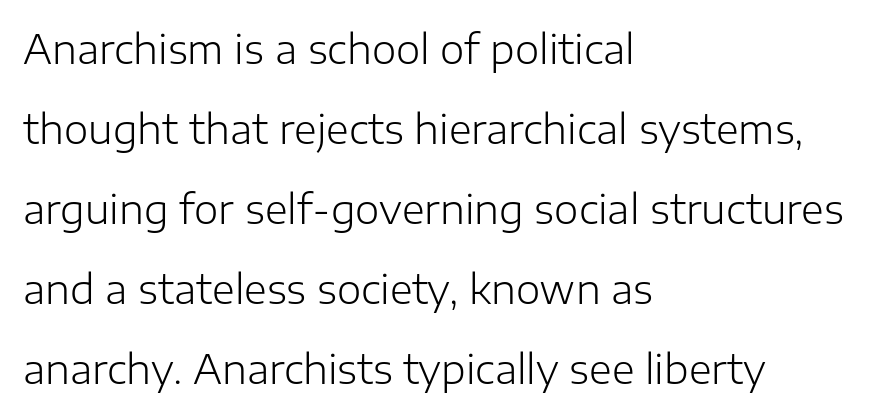
You can tell from the bare stems that sans-serif type was used. These lines are rendered in a variable-pitch font. The leading is generous, giving the passage an open texture. The paragraph shown leans on its left margin. Counters stay open thanks to moderate or lighter strokes.
